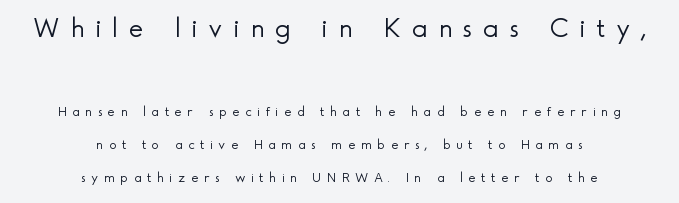
{"serif": "no", "italic": "no", "bold": "no", "weight": "light", "width": "normal", "x_height": "small", "monospaced": "no", "underline": "no", "align": "center", "line_spacing": "loose", "line_spacing_ratio": 2.37, "letter_spacing": "wide", "letter_spacing_em": 0.4, "larger_block": "first", "size_ratio": 2.0, "glyph_px": 28}
